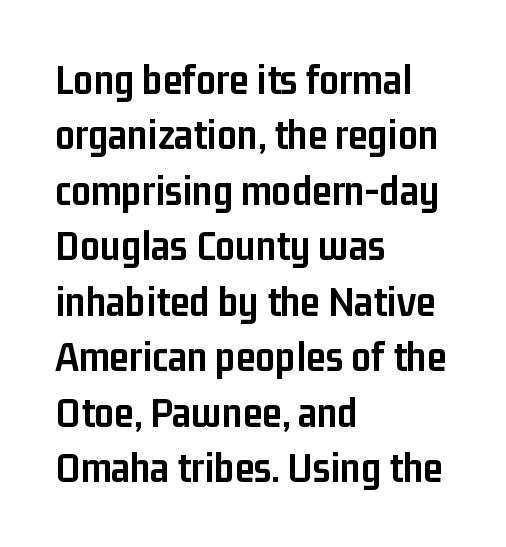
Compared with a centered layout, this one pins lines to the left instead. Each letter's strokes conclude bluntly, with no projecting serifs. The tracking reads as untouched default to a designer's eye. Quick note: underline off.
